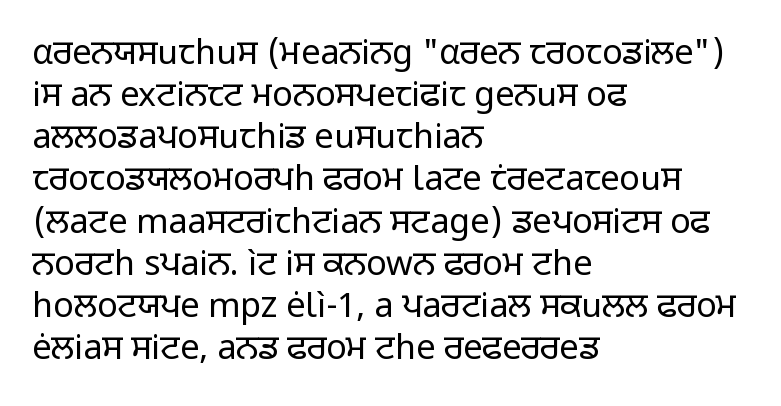
The image shows 34 px regular-weight sans-serif type, upright; set left-aligned, line spacing 1.24x, normal letter spacing, not underlined; low stroke contrast and a medium x-height.
